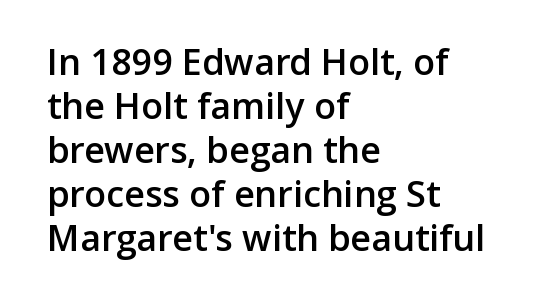
Q: Is the text bold? A: Semi-bold.
Q: Is the text italic (slanted)? A: No, it is upright.
Q: Is the typeface a serif or a sans-serif typeface? A: Sans-serif.
Q: Is the text underlined? A: No.
Q: How is the paragraph aligned? A: Left-aligned.
Q: Is the spacing between letters normal or unusually wide? A: Normal.
Q: Width (condensed, normal, or wide)? A: Normal.
Q: Stroke contrast? A: Low.
Q: x-height? A: Medium.
Q: Monospaced? A: No.
